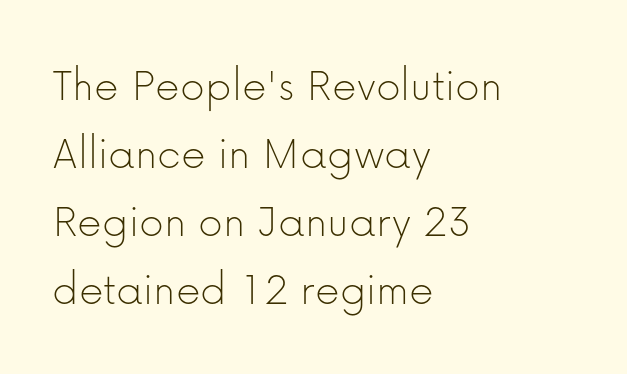
Q: Is the text bold? A: No.
Q: Is the text italic (slanted)? A: No, it is upright.
Q: Is the typeface a serif or a sans-serif typeface? A: Sans-serif.
Q: Is the text underlined? A: No.
Q: How is the paragraph aligned? A: Left-aligned.
Q: Is the spacing between letters normal or unusually wide? A: Normal.
Q: Is the spacing between lines tight, normal or loose? A: Normal.
Q: Width (condensed, normal, or wide)? A: Normal.
Q: Stroke contrast? A: Low.
Q: x-height? A: Medium.
Q: Monospaced? A: No.
